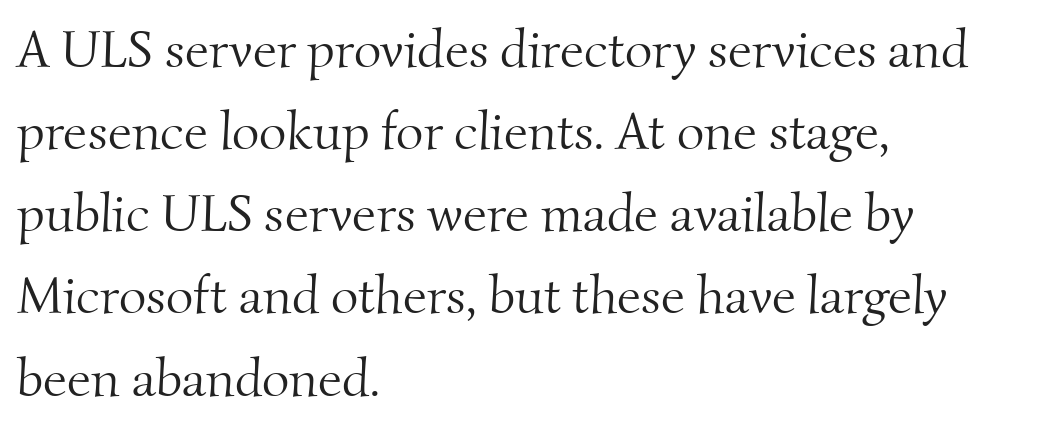
Interline gaps are of average width in this sample. The letters carry serifs — small finishing strokes at the ends of their stems. Look at the tracking — it's just the regular setting, nothing added. Where is the straight margin? On the left.
